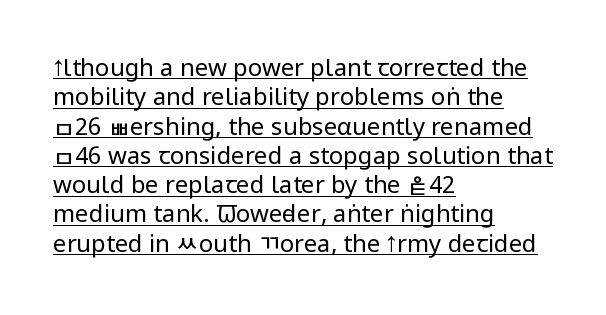
{"italic": "no", "bold": "no", "underline": "yes", "align": "left", "line_spacing_ratio": 1.22, "letter_spacing": "normal", "letter_spacing_em": 0.0, "glyph_px": 24}
